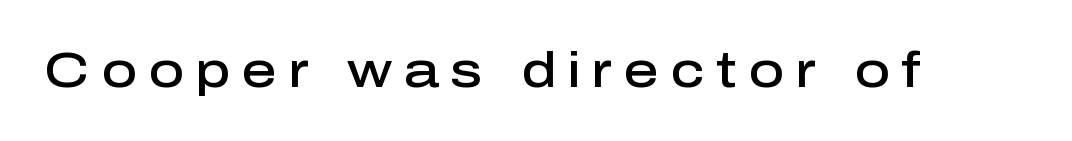
The type family on display is of the sans-serif kind. This sample has the flowing, uneven cadence of proportional lettering. Students, note that the glyphs here are deliberately spaced far apart. If you drew a line through each stem, it would be perfectly vertical.
